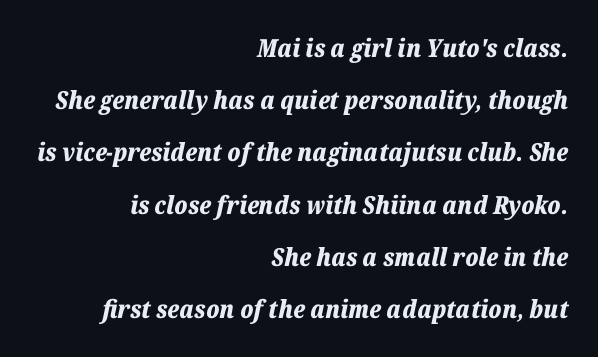
Q: Is the text bold? A: Yes.
Q: Is the text italic (slanted)? A: Yes, it leans right by about 12 degrees.
Q: Is the text underlined? A: No.
Q: How is the paragraph aligned? A: Right-aligned.
Q: Is the spacing between letters normal or unusually wide? A: Normal.
Q: Is the spacing between lines tight, normal or loose? A: Loose.
